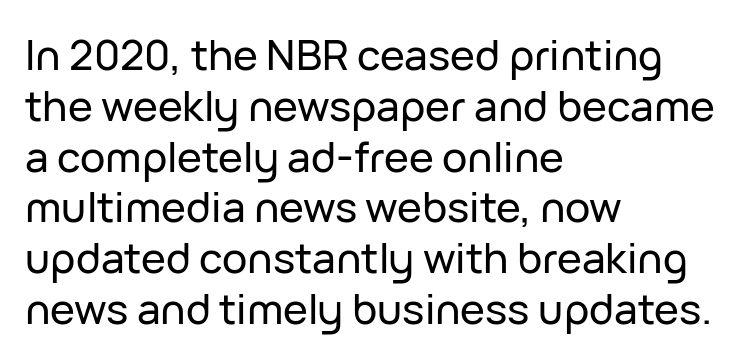
The image shows 42 px sans-serif type, upright; set left-aligned, line spacing 1.21x, normal letter spacing, not underlined; low stroke contrast and a medium x-height.
